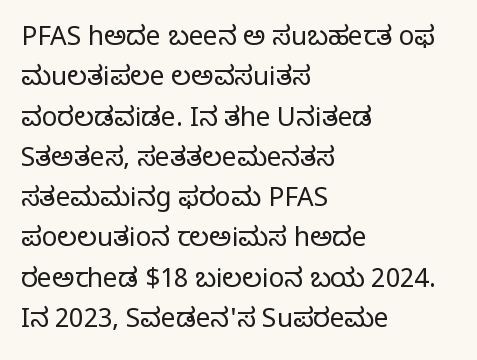
The image shows 26 px text type, upright; set left-aligned, normal line spacing (1.55x), normal letter spacing, not underlined.
